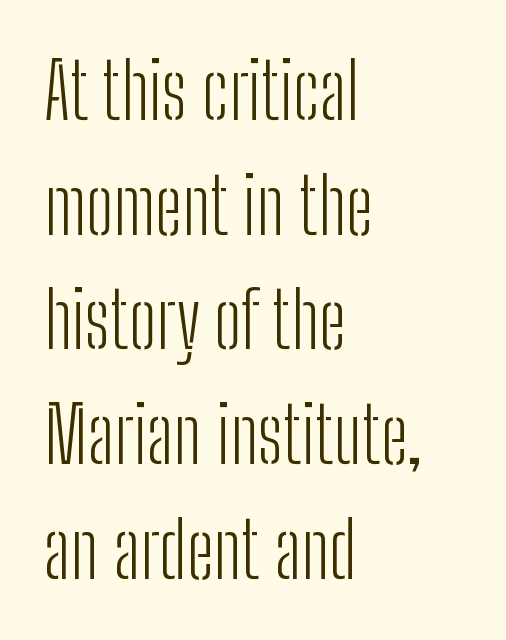
Compared with a centered layout, this one pins lines to the left instead. The glyphs in this specimen are sans serif. Every character sits straight up, as roman type does. These lines are rendered in a variable-pitch font.
